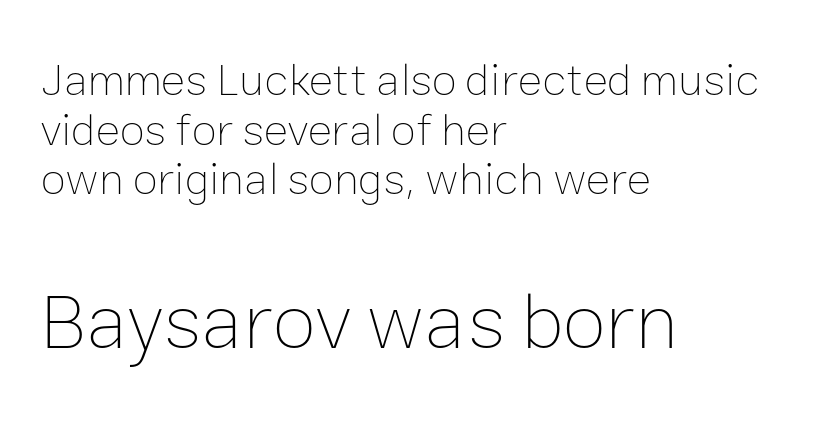
The image shows 80 px thin type, upright; set left-aligned, tight line spacing (1.08x), normal letter spacing, not underlined; the second (bottom) block is 1.74x larger; low stroke contrast and a medium x-height.
